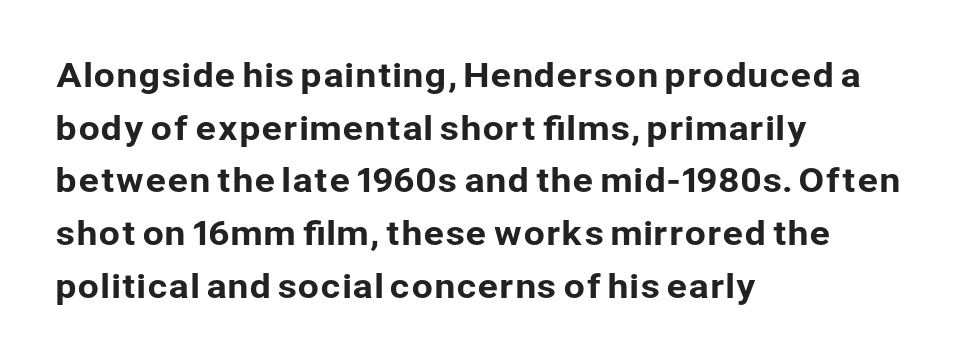
{"serif": "no", "italic": "no", "width": "normal", "stroke_contrast": "low", "x_height": "medium", "monospaced": "no", "underline": "no", "align": "left", "line_spacing": "normal", "line_spacing_ratio": 1.55, "letter_spacing": "normal", "letter_spacing_em": 0.0, "glyph_px": 34}
